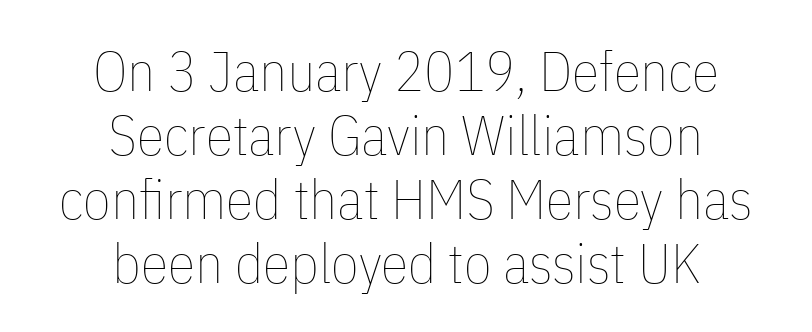
The image shows 56 px thin, condensed type, upright; set centered, tight line spacing (1.14x), normal letter spacing, not underlined; low stroke contrast and a medium x-height.
